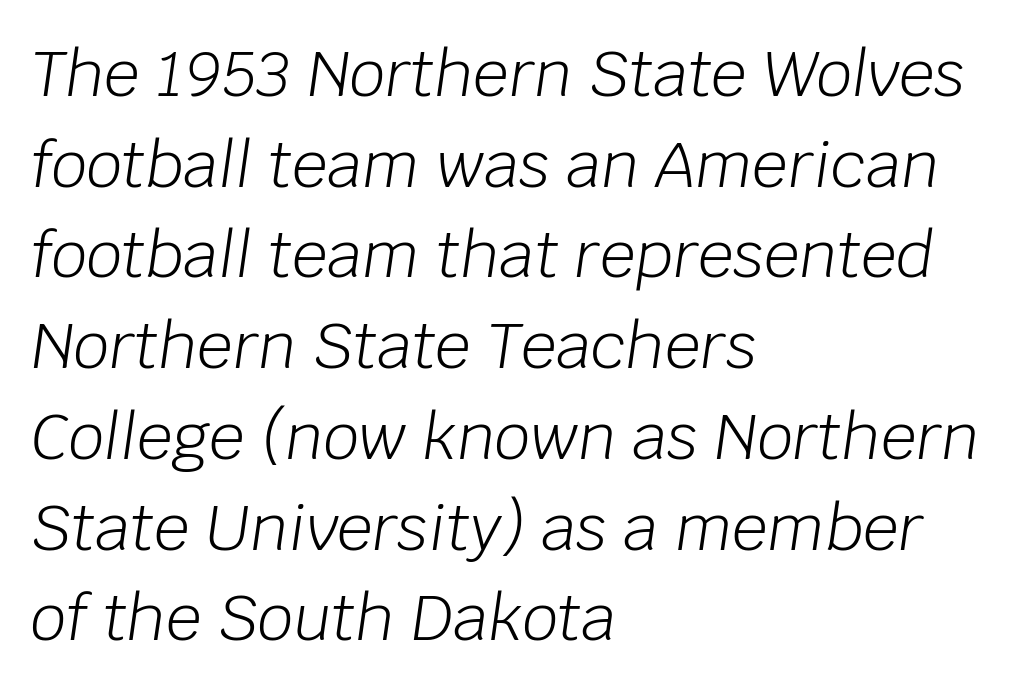
The image shows 63 px light type, italic (leaning right); set left-aligned, normal line spacing (1.44x), normal letter spacing, not underlined; low stroke contrast and a large x-height.
